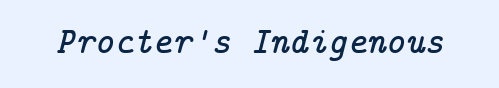
The image shows 37 px serif type, italic (leaning right); set normal letter spacing, not underlined; low stroke contrast and a medium x-height.
